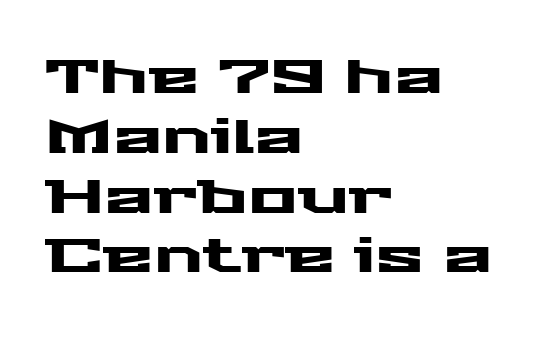
The image shows 46 px wide sans-serif type, upright; set left-aligned, normal line spacing (1.3x), normal letter spacing, not underlined; medium stroke contrast and a medium x-height.
